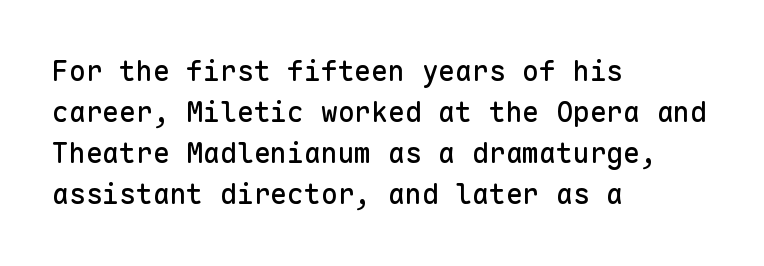
Q: Is the text italic (slanted)? A: No, it is upright.
Q: Is the typeface a serif or a sans-serif typeface? A: Sans-serif.
Q: Is the text underlined? A: No.
Q: How is the paragraph aligned? A: Left-aligned.
Q: Is the spacing between letters normal or unusually wide? A: Normal.
Q: Is the spacing between lines tight, normal or loose? A: Normal.
Q: Width (condensed, normal, or wide)? A: Normal.
Q: Stroke contrast? A: Low.
Q: x-height? A: Medium.
Q: Monospaced? A: Yes.
